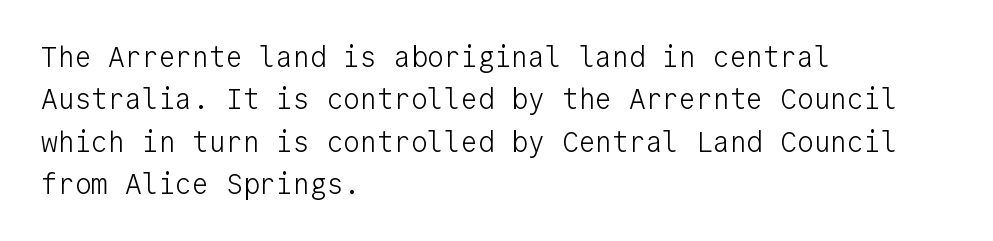
Q: Is the text bold? A: No.
Q: Is the text italic (slanted)? A: No, it is upright.
Q: Is the typeface a serif or a sans-serif typeface? A: Sans-serif.
Q: Is the text underlined? A: No.
Q: How is the paragraph aligned? A: Left-aligned.
Q: Is the spacing between letters normal or unusually wide? A: Normal.
Q: Is the spacing between lines tight, normal or loose? A: Normal.
Q: Width (condensed, normal, or wide)? A: Normal.
Q: Stroke contrast? A: Low.
Q: x-height? A: Medium.
Q: Monospaced? A: Yes.
